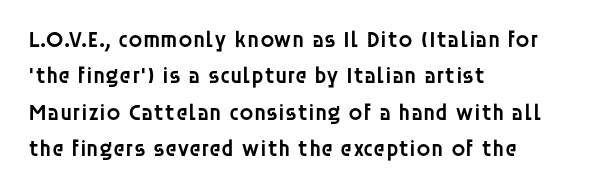
The paragraph shown leans on its left margin. Baseline-to-baseline distance is the conventional proportion of letter height. Check under the words: just untouched page. How are the letters spaced? Ordinarily, with no added tracking.
